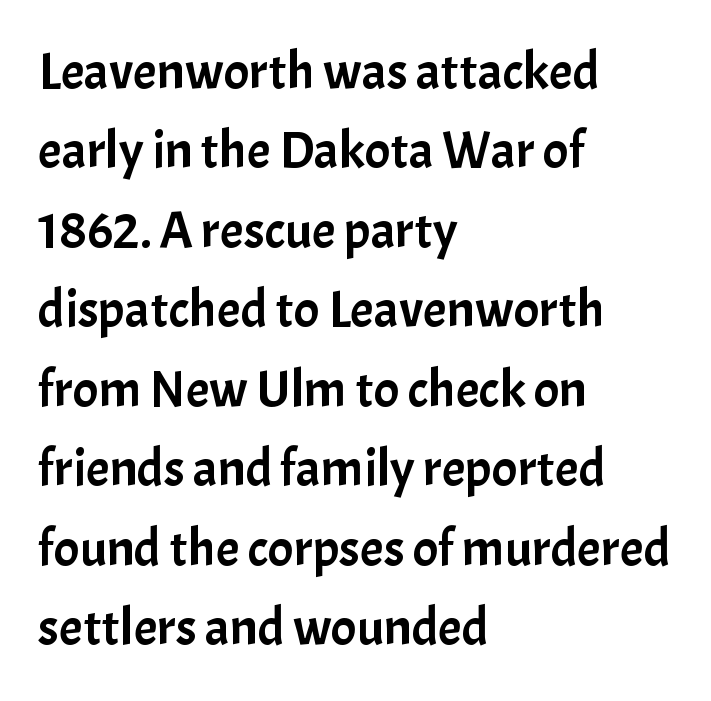
Q: Is the text italic (slanted)? A: No, it is upright.
Q: Is the typeface a serif or a sans-serif typeface? A: Sans-serif.
Q: Is the text underlined? A: No.
Q: How is the paragraph aligned? A: Left-aligned.
Q: Is the spacing between letters normal or unusually wide? A: Normal.
Q: Is the spacing between lines tight, normal or loose? A: Normal.
Q: Width (condensed, normal, or wide)? A: Normal.
Q: Stroke contrast? A: Low.
Q: x-height? A: Medium.
Q: Monospaced? A: No.
